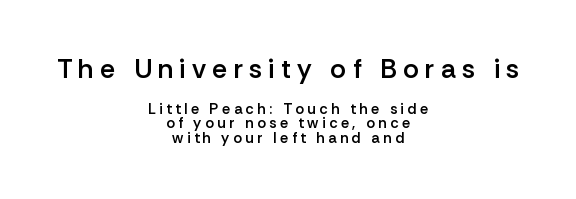
Q: Is the text bold? A: Semi-bold.
Q: Is the text italic (slanted)? A: No, it is upright.
Q: Is the text underlined? A: No.
Q: How is the paragraph aligned? A: Centered.
Q: Is the spacing between letters normal or unusually wide? A: Unusually wide.
Q: Is the spacing between lines tight, normal or loose? A: Tight.
Q: Which block of text is set in a larger size, the first (top) or the second (bottom)? A: The first (top) one.
